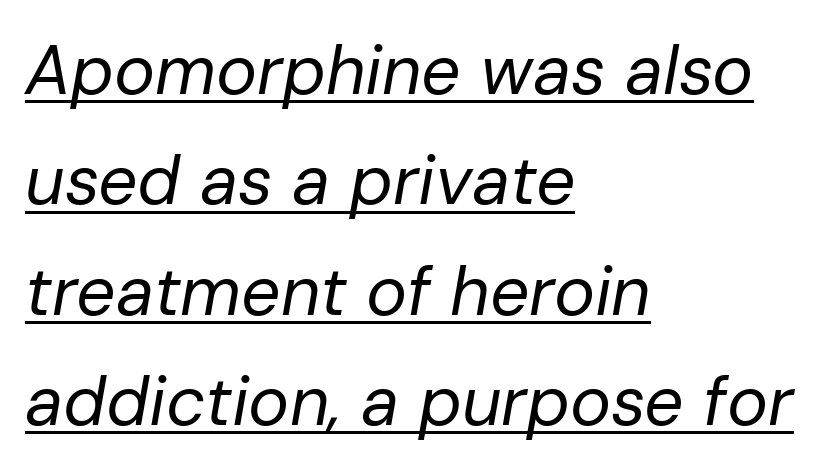
{"italic": "yes", "lean": "right", "slant_degrees": 10, "bold": "no", "weight": "regular", "width": "normal", "stroke_contrast": "low", "x_height": "medium", "monospaced": "no", "underline": "yes", "align": "left", "line_spacing": "normal", "line_spacing_ratio": 1.6, "letter_spacing": "normal", "letter_spacing_em": 0.0, "glyph_px": 69}
